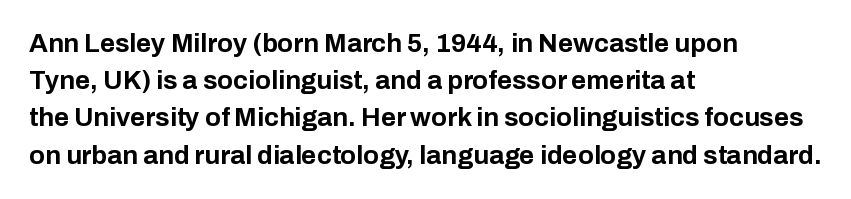
Notice how descenders clear the ascenders below comfortably — that's standard leading. Compared with an ordinary text face, these strokes are far heavier — a full bold. Compared with typical body copy, the letter spacing here is the same. Italic: no, the glyphs are upright roman. The rag falls on the right side of this text block. Descenders hang freely into open space.
